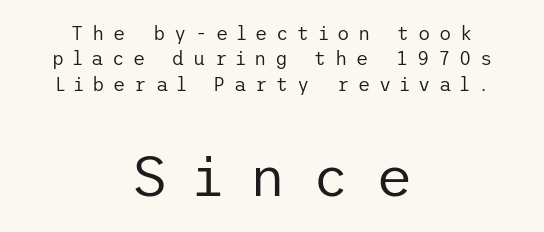
The following chunk of copy outweighs the initial chunk in type size. The passage shown is not bold in any degree. Someone cranked the tracking dial way up on this one. The gap between lines stays unmarked. The type family on display is of the sans-serif kind. One glance says typical: line gaps are just what's usual.
